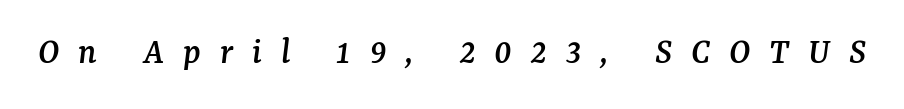
{"serif": "yes", "italic": "yes", "lean": "right", "slant_degrees": 7, "width": "normal", "stroke_contrast": "medium", "x_height": "medium", "monospaced": "no", "underline": "no", "letter_spacing": "wide", "letter_spacing_em": 0.5, "glyph_px": 38}
